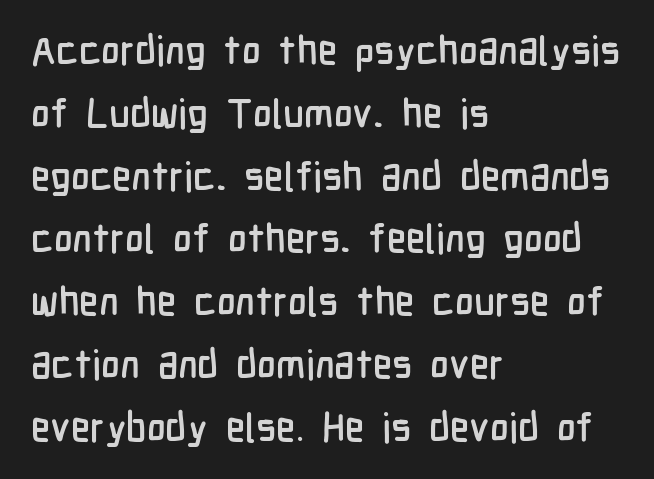
Quick note: interline space is typical. This sample uses a sans-serif face. Nothing unusual about the tracking: characters are spaced as the font intends. These lines were composed using upright roman letters.
